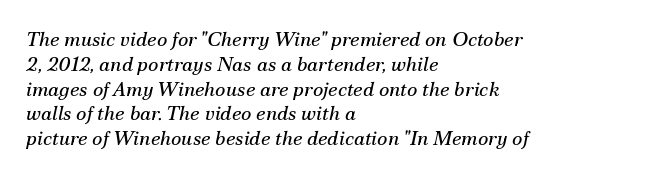
Think standard paragraph weight, or any step lighter than that. Characters follow at the spacing the type designer built in. Observe the lean: these are italic letterforms. This rendering uses left alignment, leaving the right contour irregular. Descenders are the only things crossing below the line.
